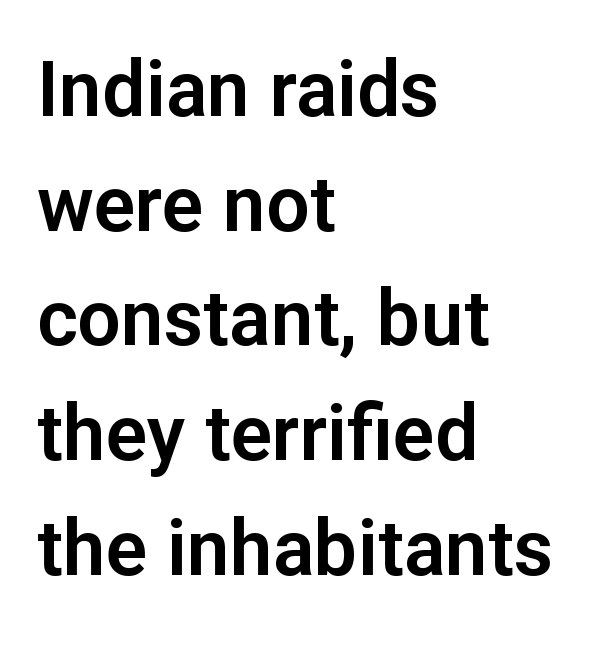
The image shows 77 px sans-serif type, upright; set left-aligned, normal line spacing (1.49x), normal letter spacing, not underlined; low stroke contrast and a medium x-height.
